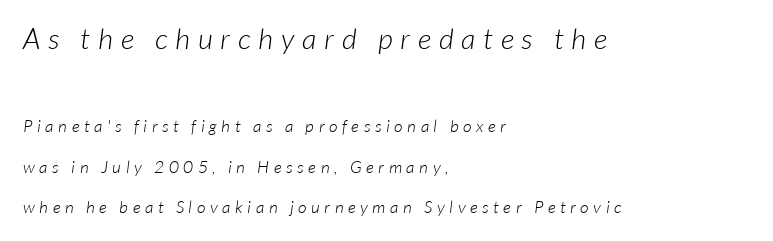
What's the leading like? Stretched, with rows far apart. A clean baseline with only descenders dipping below it. You could not count columns in this text — the font is proportionally spaced. The weight would be labelled regular, book, light, or lighter still.
